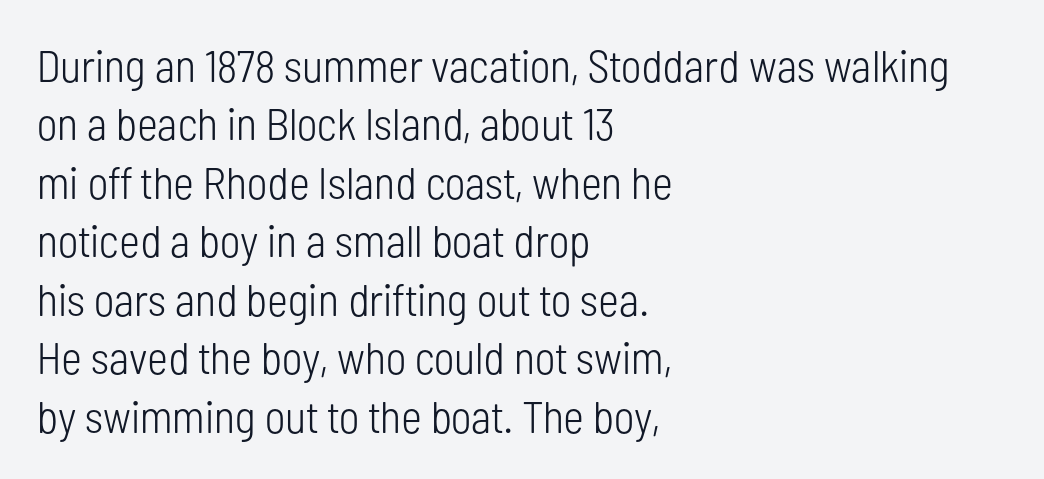
The image shows 45 px light, condensed sans-serif type, upright; set left-aligned, normal line spacing (1.3x), normal letter spacing, not underlined; low stroke contrast and a medium x-height.
